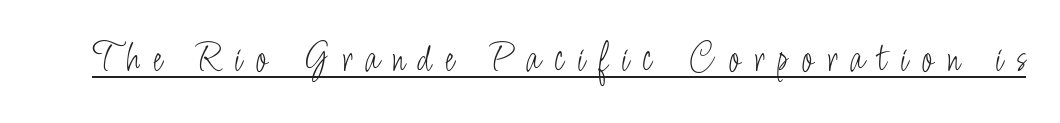
The image shows 42 px light, condensed sans-serif type; set unusually wide letter spacing (+0.31 em), underlined; low stroke contrast and a small x-height.
